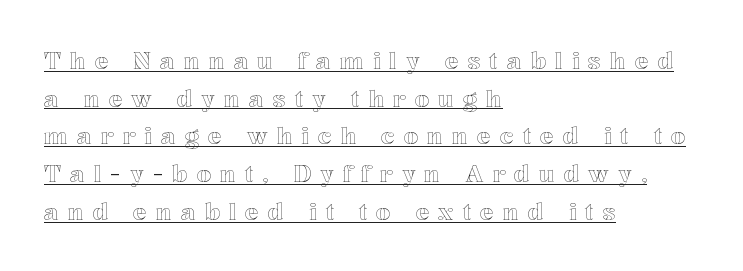
The compositor pushed each line to the left boundary. A typesetter would call this leading conventional body-copy spacing. Rendered with straight, roman letterforms. The rendering uses the underline text-decoration.
